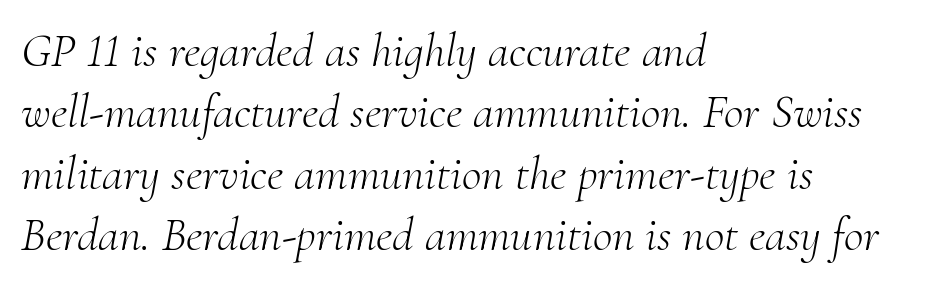
The image shows 48 px light serif type, italic (leaning right); set left-aligned, normal line spacing (1.28x), normal letter spacing, not underlined; medium stroke contrast and a small x-height.
